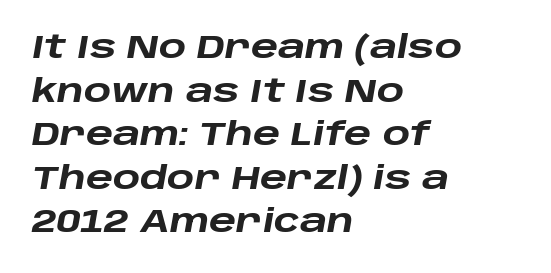
The specimen reads as italic at a glance. These lines sit exactly where default settings would place them. Spacing verdict: proportional, widths tailored to each character. The line texture is even and compact thanks to regular tracking.
